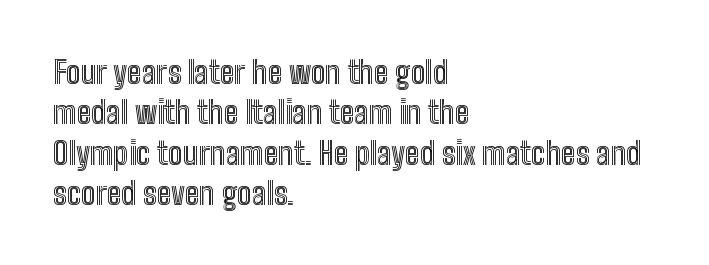
Q: Is the text italic (slanted)? A: No, it is upright.
Q: Is the text underlined? A: No.
Q: How is the paragraph aligned? A: Left-aligned.
Q: Is the spacing between letters normal or unusually wide? A: Normal.
Q: Is the spacing between lines tight, normal or loose? A: Normal.
Q: Width (condensed, normal, or wide)? A: Condensed.
Q: x-height? A: Medium.
Q: Monospaced? A: No.
